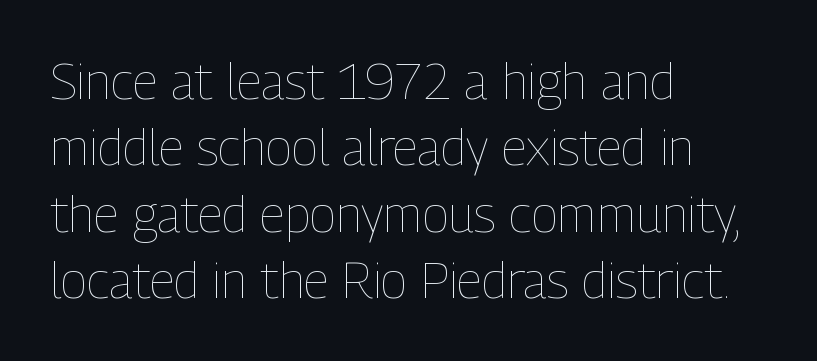
The space directly below the letters is spotless. A typesetter would call this zero additional tracking. Every stem runs plumb, perpendicular to the baseline. The characters are drawn with everyday or finer stroke widths. A classic flush-left, rag-right setting is used for this passage. You could not count columns in this text — the font is proportionally spaced.
